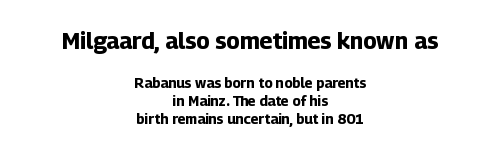
The image shows 23 px bold type, upright; set centered, normal line spacing (1.28x), normal letter spacing, not underlined; the first (top) block is 1.64x larger.
